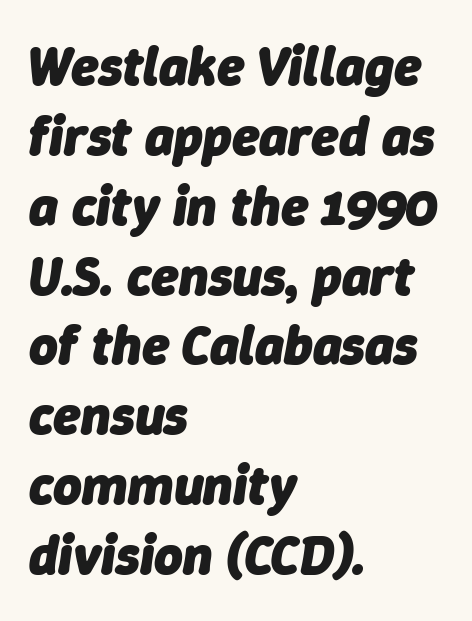
Q: Is the text bold? A: Yes.
Q: Is the text italic (slanted)? A: Yes, it leans right by about 9 degrees.
Q: Is the text underlined? A: No.
Q: How is the paragraph aligned? A: Left-aligned.
Q: Is the spacing between letters normal or unusually wide? A: Normal.
Q: Is the spacing between lines tight, normal or loose? A: Normal.
Q: Width (condensed, normal, or wide)? A: Normal.
Q: Stroke contrast? A: Low.
Q: x-height? A: Medium.
Q: Monospaced? A: No.
